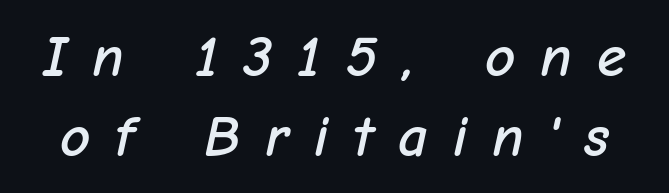
{"italic": "yes", "lean": "right", "slant_degrees": 12, "width": "normal", "stroke_contrast": "low", "x_height": "medium", "monospaced": "no", "underline": "no", "line_spacing": "normal", "line_spacing_ratio": 1.35, "letter_spacing": "wide", "letter_spacing_em": 0.42, "glyph_px": 59}
